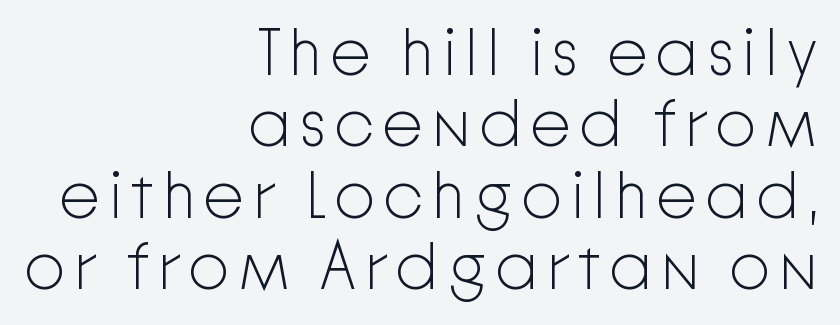
{"serif": "no", "italic": "no", "bold": "no", "weight": "light", "width": "normal", "stroke_contrast": "low", "x_height": "medium", "monospaced": "no", "underline": "no", "align": "right", "line_spacing": "tight", "line_spacing_ratio": 1.08, "glyph_px": 66}
